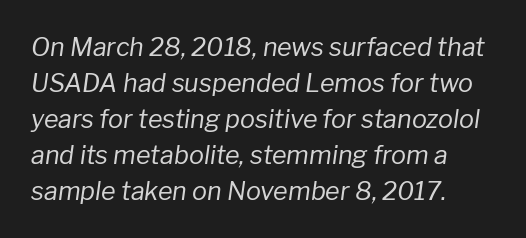
The image shows 25 px text type, italic (leaning right); set left-aligned, normal line spacing (1.44x), normal letter spacing, not underlined.
